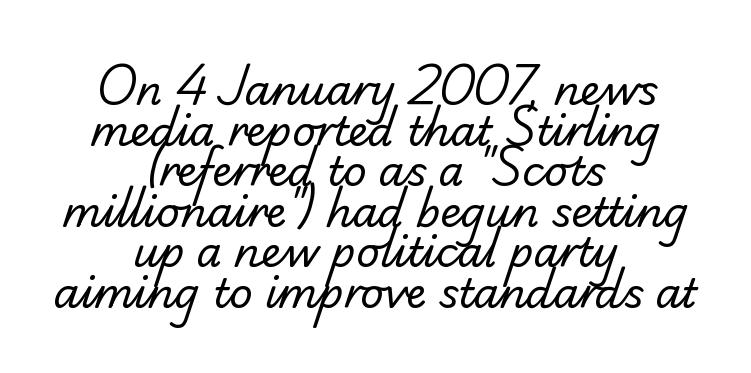
{"serif": "yes", "bold": "no", "weight": "regular", "width": "normal", "stroke_contrast": "low", "x_height": "small", "monospaced": "no", "underline": "no", "align": "center", "line_spacing": "tight", "line_spacing_ratio": 0.99, "letter_spacing": "normal", "letter_spacing_em": 0.0, "glyph_px": 41}
